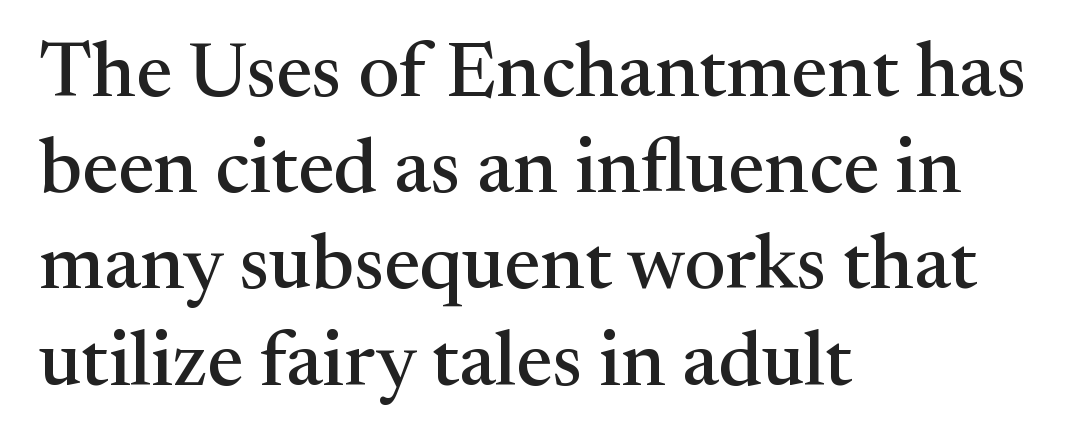
The image shows 77 px serif type, upright; set left-aligned, normal line spacing (1.25x), normal letter spacing, not underlined; medium stroke contrast and a medium x-height.
